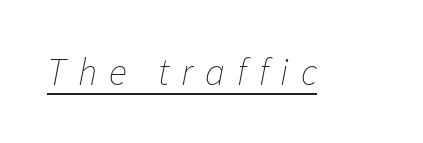
The line texture is sparse and dotted thanks to wide tracking. Do the characters align in a grid? No, the font is proportional. Is the type slanted? Yes — the strokes lean at a clear angle. Is there an underline? Yes — a line sits under the letters.
